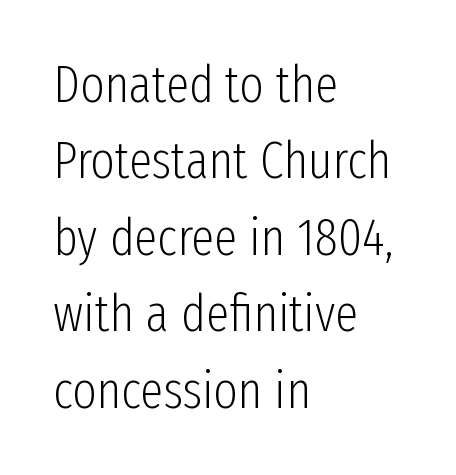
Q: Is the text bold? A: No.
Q: Is the text italic (slanted)? A: No, it is upright.
Q: Is the typeface a serif or a sans-serif typeface? A: Sans-serif.
Q: Is the text underlined? A: No.
Q: How is the paragraph aligned? A: Left-aligned.
Q: Is the spacing between letters normal or unusually wide? A: Normal.
Q: Is the spacing between lines tight, normal or loose? A: Normal.
Q: Width (condensed, normal, or wide)? A: Condensed.
Q: Stroke contrast? A: Low.
Q: x-height? A: Medium.
Q: Monospaced? A: No.
